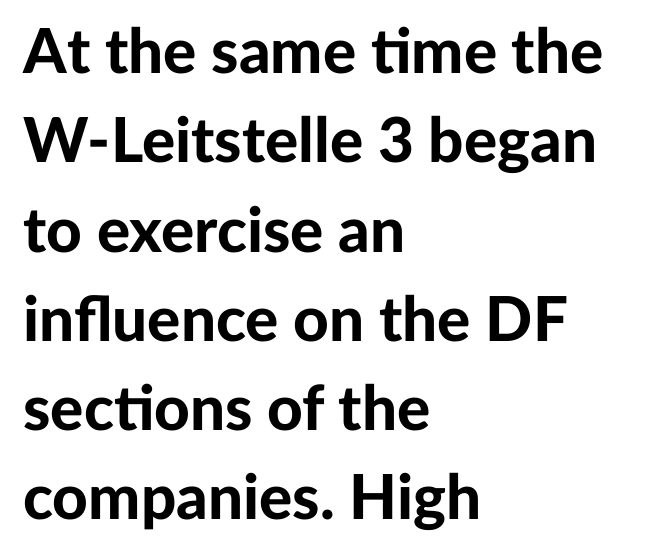
{"serif": "no", "italic": "no", "bold": "yes", "weight": "bold", "width": "normal", "stroke_contrast": "low", "x_height": "medium", "monospaced": "no", "underline": "no", "align": "left", "line_spacing": "normal", "line_spacing_ratio": 1.44, "letter_spacing": "normal", "letter_spacing_em": 0.0, "glyph_px": 62}
